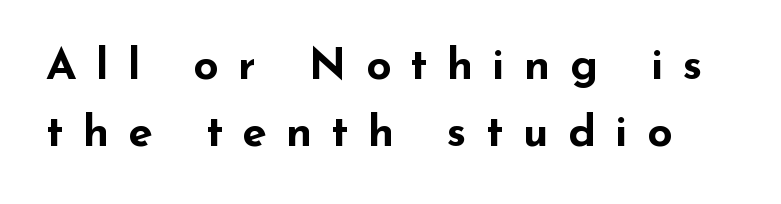
Summary of weight: heavy, a full bold. Serifs: no, the terminals of the letterforms are clean. This is roman type, the default non-slanted kind. The letters advance in unequal steps, a hallmark of proportional type.
